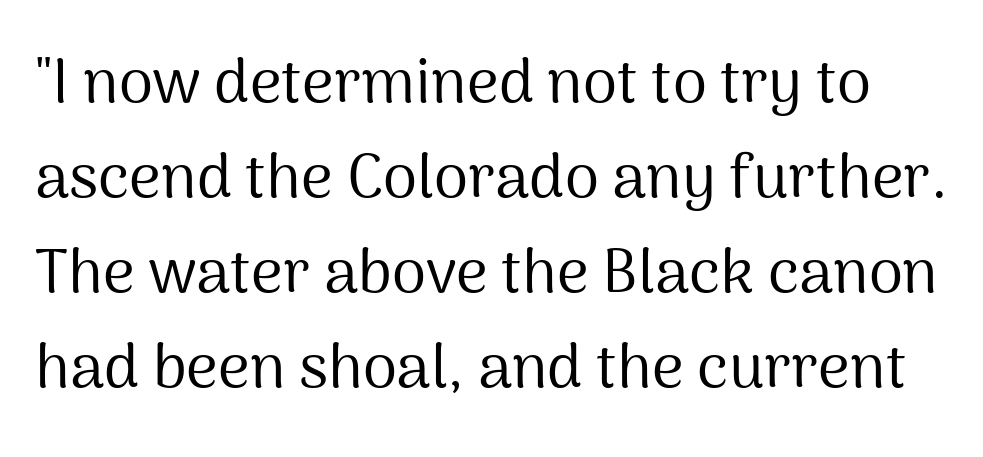
The space between consecutive lines is moderate. This is not heavy type; no bold has been used. A typesetter would label this face a sans. Anything drawn beneath the words? Only blank space. How are the letters spaced? Ordinarily, with no added tracking. Posture: vertical.
